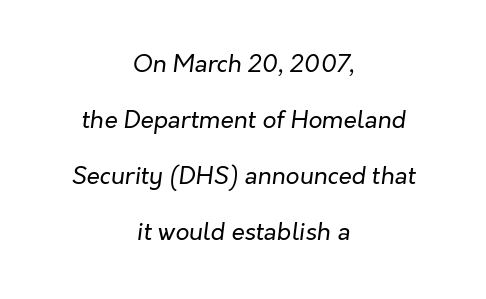
Q: Is the text bold? A: No.
Q: Is the text italic (slanted)? A: Yes, it leans right by about 7 degrees.
Q: Is the text underlined? A: No.
Q: How is the paragraph aligned? A: Centered.
Q: Is the spacing between letters normal or unusually wide? A: Normal.
Q: Is the spacing between lines tight, normal or loose? A: Loose.
